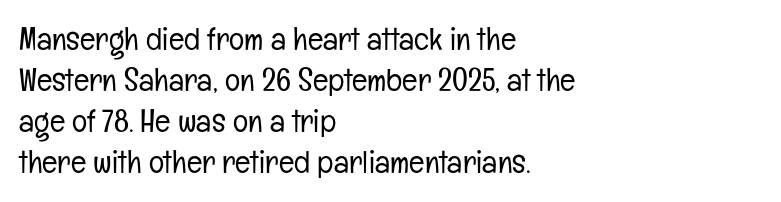
{"serif": "no", "italic": "no", "bold": "no", "weight": "light", "width": "condensed", "stroke_contrast": "low", "x_height": "medium", "monospaced": "no", "underline": "no", "align": "left", "line_spacing": "normal", "line_spacing_ratio": 1.28, "letter_spacing": "normal", "letter_spacing_em": 0.0, "glyph_px": 32}
